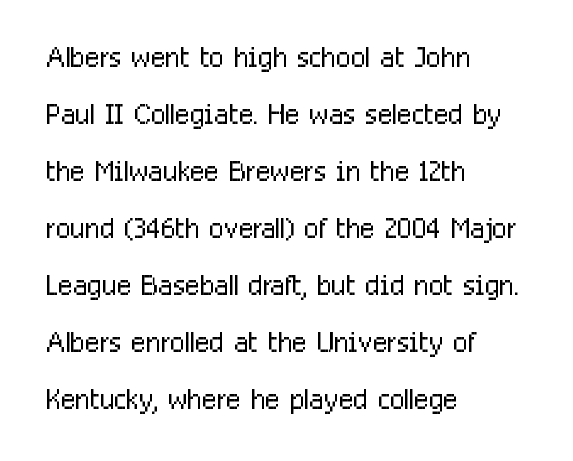
Tall strokes in this sample are plumb rather than angled. Layout note: lines flush left. The passage shown is typed in a proportional face where columns would drift. Is there much room between lines? A standard amount, neither cramped nor airy. Serif or sans? Sans — the stroke terminals are bare. This rendering leaves character spacing at its baseline value.
